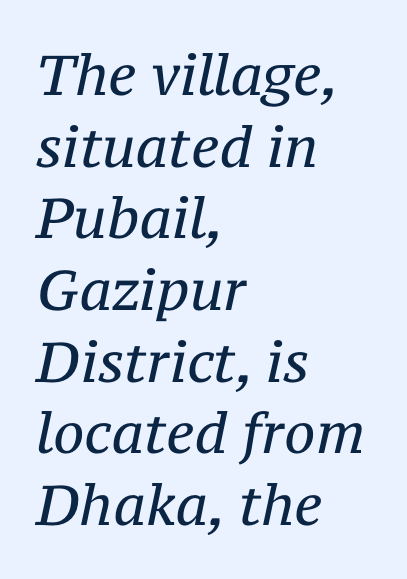
The image shows 56 px regular-weight serif type, italic (leaning right); set left-aligned, normal line spacing (1.28x), normal letter spacing, not underlined; medium stroke contrast and a medium x-height.
